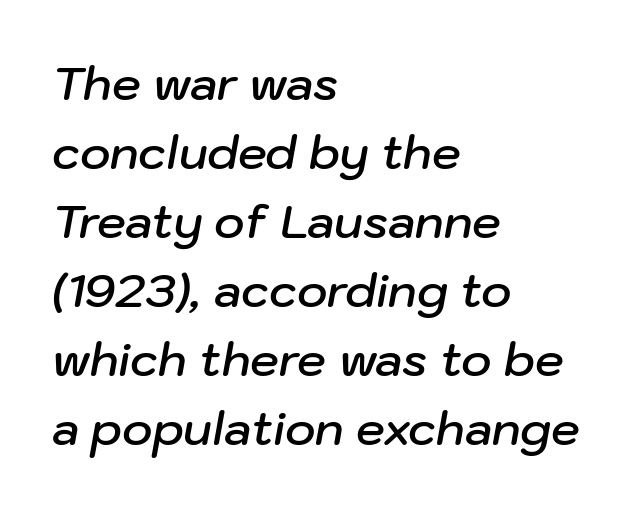
{"italic": "yes", "lean": "right", "slant_degrees": 10, "bold": "semi", "weight": "semibold", "width": "normal", "stroke_contrast": "low", "x_height": "medium", "monospaced": "no", "underline": "no", "align": "left", "line_spacing": "normal", "line_spacing_ratio": 1.5, "letter_spacing": "normal", "letter_spacing_em": 0.0, "glyph_px": 46}
